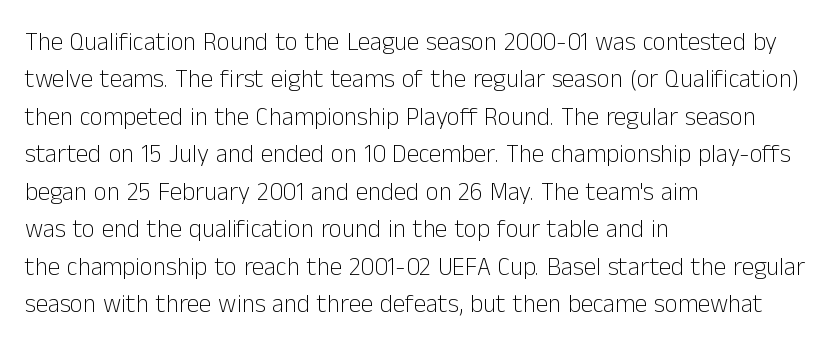
{"italic": "no", "bold": "no", "underline": "no", "align": "left", "line_spacing": "normal", "line_spacing_ratio": 1.5, "letter_spacing": "normal", "letter_spacing_em": 0.0, "glyph_px": 25}
